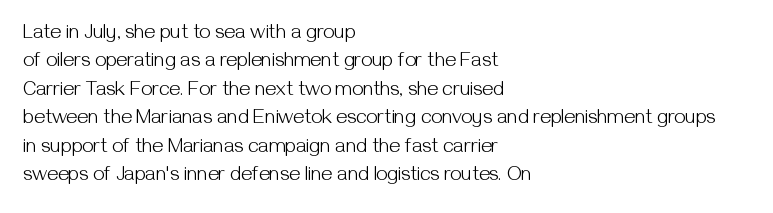
The image shows 20 px text type, upright; set left-aligned, normal line spacing (1.42x), normal letter spacing, not underlined.
